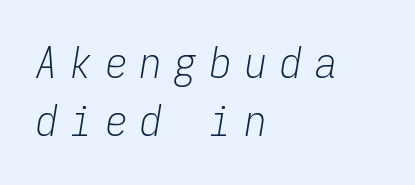
The image shows 43 px light, condensed type, italic (leaning right), monospaced; set left-aligned, normal line spacing (1.34x), unusually wide letter spacing (+0.31 em), not underlined; low stroke contrast and a medium x-height.
